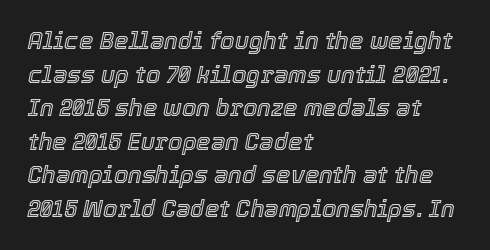
Horizontally, the lines are justified to the leading edge only. Whoever set this chose a conventional vertical rhythm. Inter-character spacing is left at the font's built-in metrics. Nobody drew a line under any word here. Yep, that's italic — everything's leaning.
